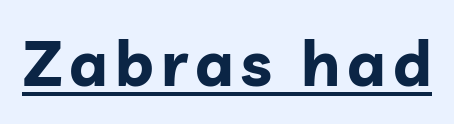
Unlike italic type, these characters show no tilt at all. Each letter keeps its own natural width here, so spacing adapts to shape. Compared with an ordinary text face, these strokes are far heavier — a full bold. The designer went with a sans here, leaving each stem footless. This rendering features underlined lettering.
